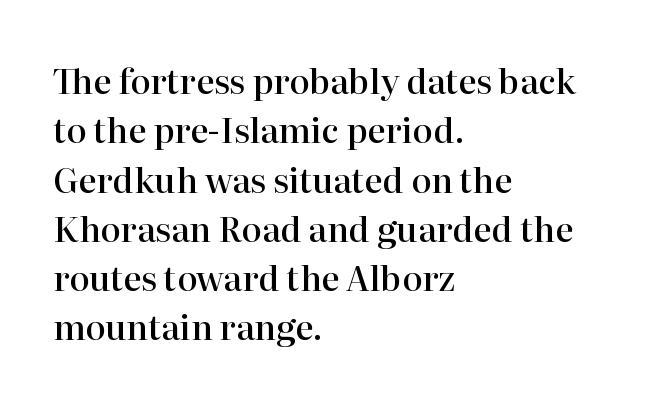
Q: Is the text bold? A: Semi-bold.
Q: Is the text italic (slanted)? A: No, it is upright.
Q: Is the typeface a serif or a sans-serif typeface? A: Serif.
Q: Is the text underlined? A: No.
Q: How is the paragraph aligned? A: Left-aligned.
Q: Is the spacing between letters normal or unusually wide? A: Normal.
Q: Is the spacing between lines tight, normal or loose? A: Normal.
Q: Width (condensed, normal, or wide)? A: Normal.
Q: Stroke contrast? A: High.
Q: x-height? A: Medium.
Q: Monospaced? A: No.
